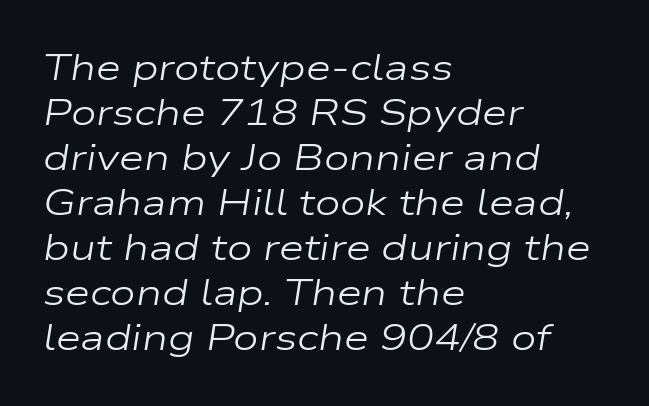
{"italic": "yes", "lean": "right", "slant_degrees": 9, "bold": "no", "weight": "regular", "width": "wide", "stroke_contrast": "low", "x_height": "medium", "monospaced": "no", "underline": "no", "align": "left", "line_spacing": "normal", "line_spacing_ratio": 1.25, "letter_spacing": "normal", "letter_spacing_em": 0.0, "glyph_px": 36}
